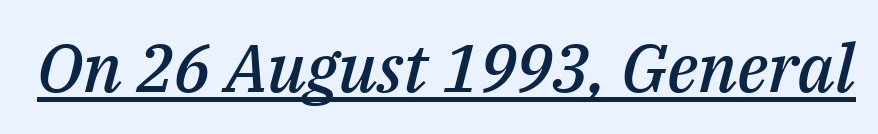
Q: Is the text bold? A: Semi-bold.
Q: Is the text italic (slanted)? A: Yes, it leans right by about 14 degrees.
Q: Is the text underlined? A: Yes.
Q: Is the spacing between letters normal or unusually wide? A: Normal.
Q: Width (condensed, normal, or wide)? A: Normal.
Q: Stroke contrast? A: Medium.
Q: x-height? A: Medium.
Q: Monospaced? A: No.
